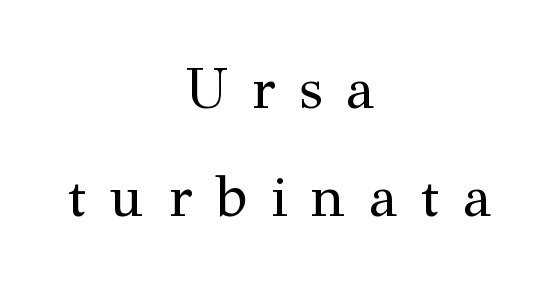
Q: Is the text bold? A: No.
Q: Is the text italic (slanted)? A: No, it is upright.
Q: Is the typeface a serif or a sans-serif typeface? A: Serif.
Q: Is the text underlined? A: No.
Q: How is the paragraph aligned? A: Centered.
Q: Is the spacing between letters normal or unusually wide? A: Unusually wide.
Q: Is the spacing between lines tight, normal or loose? A: Loose.
Q: Width (condensed, normal, or wide)? A: Normal.
Q: Stroke contrast? A: Medium.
Q: x-height? A: Medium.
Q: Monospaced? A: No.
